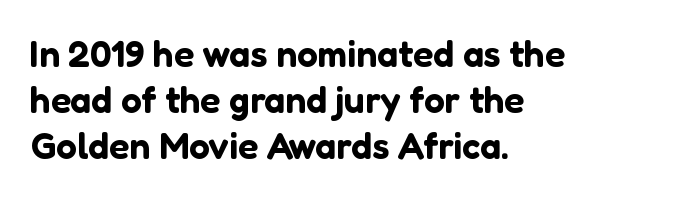
Q: Is the text italic (slanted)? A: No, it is upright.
Q: Is the typeface a serif or a sans-serif typeface? A: Sans-serif.
Q: Is the text underlined? A: No.
Q: How is the paragraph aligned? A: Left-aligned.
Q: Is the spacing between letters normal or unusually wide? A: Normal.
Q: Is the spacing between lines tight, normal or loose? A: Normal.
Q: Width (condensed, normal, or wide)? A: Normal.
Q: Stroke contrast? A: Low.
Q: x-height? A: Medium.
Q: Monospaced? A: No.
